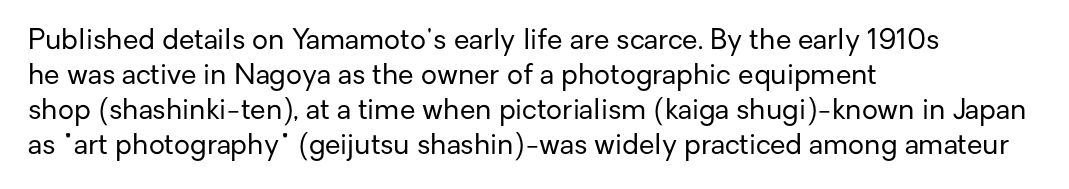
{"serif": "no", "italic": "no", "bold": "no", "weight": "regular", "width": "normal", "stroke_contrast": "low", "x_height": "medium", "monospaced": "no", "underline": "no", "align": "left", "line_spacing": "normal", "line_spacing_ratio": 1.25, "letter_spacing": "normal", "letter_spacing_em": 0.0, "glyph_px": 28}
